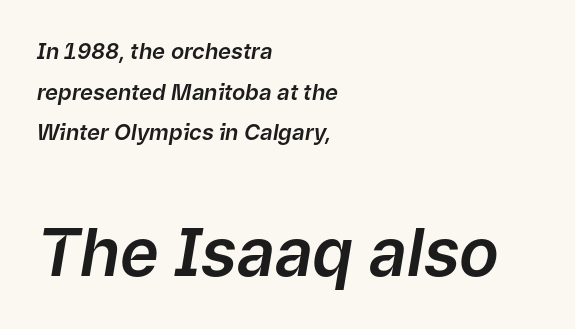
Is the block centered? No — it sits flush against the left margin. Inter-character spacing is left at the font's built-in metrics. The space beneath each line is pristine and unruled. The lettering tilts uniformly, giving the passage an italic look.
